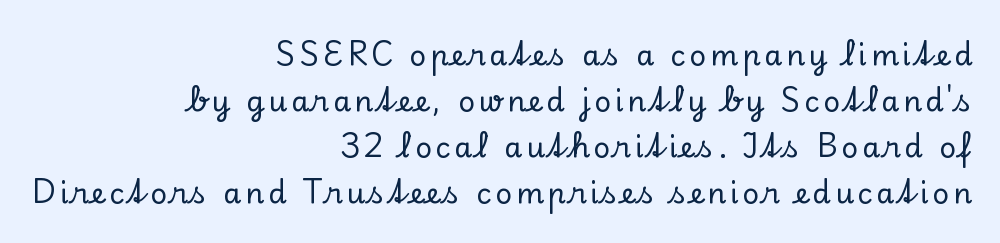
The image shows 29 px text type, upright; set right-aligned, normal line spacing (1.59x), not underlined; low stroke contrast and a small x-height.
